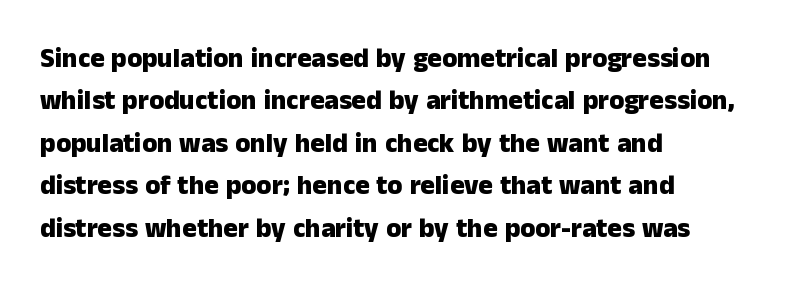
{"italic": "no", "bold": "yes", "underline": "no", "align": "left", "line_spacing": "normal", "line_spacing_ratio": 1.57, "letter_spacing": "normal", "letter_spacing_em": 0.0, "glyph_px": 27}
